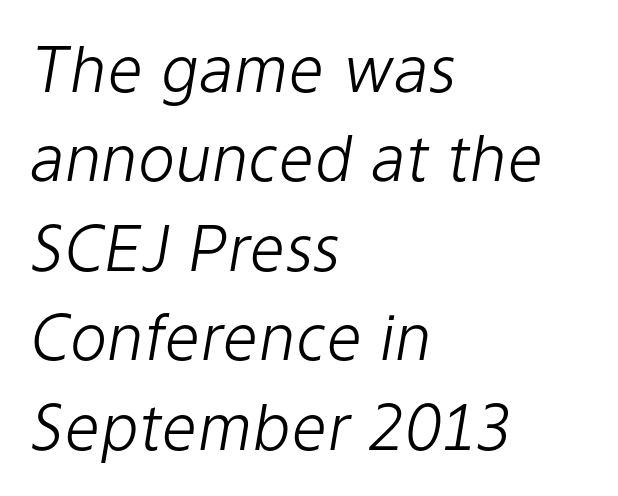
Q: Is the text bold? A: No.
Q: Is the text italic (slanted)? A: Yes, it leans right by about 9 degrees.
Q: Is the text underlined? A: No.
Q: How is the paragraph aligned? A: Left-aligned.
Q: Is the spacing between letters normal or unusually wide? A: Normal.
Q: Is the spacing between lines tight, normal or loose? A: Normal.
Q: Width (condensed, normal, or wide)? A: Normal.
Q: Stroke contrast? A: Low.
Q: x-height? A: Medium.
Q: Monospaced? A: No.
